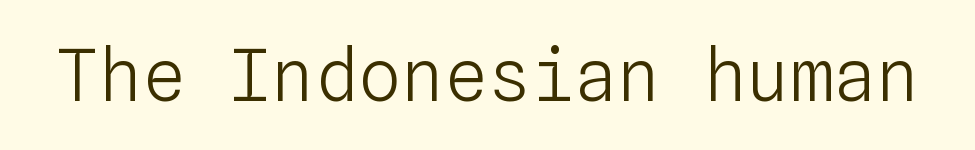
The image shows 72 px light type, upright, monospaced; set normal letter spacing, not underlined; low stroke contrast and a medium x-height.
